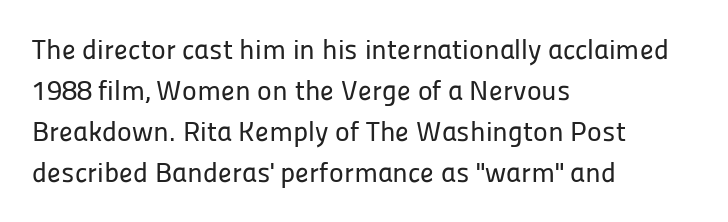
The image shows 28 px sans-serif type, upright; set left-aligned, normal line spacing (1.47x), normal letter spacing, not underlined; low stroke contrast and a medium x-height.
